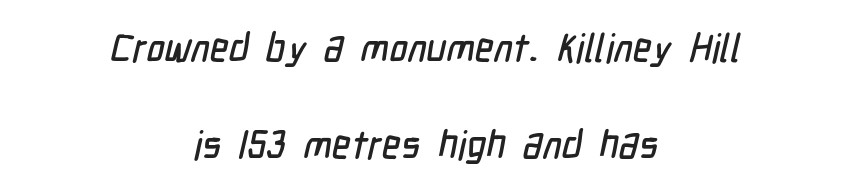
The image shows 39 px condensed sans-serif type; set centered, loose line spacing (2.49x), normal letter spacing, not underlined; low stroke contrast and a medium x-height.
